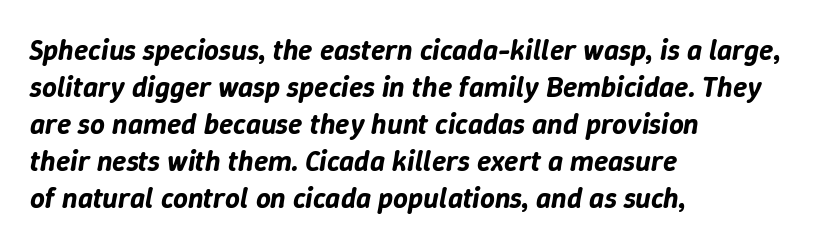
The image shows 29 px text type, italic (leaning right); set left-aligned, normal line spacing (1.28x), normal letter spacing, not underlined; low stroke contrast and a medium x-height.
